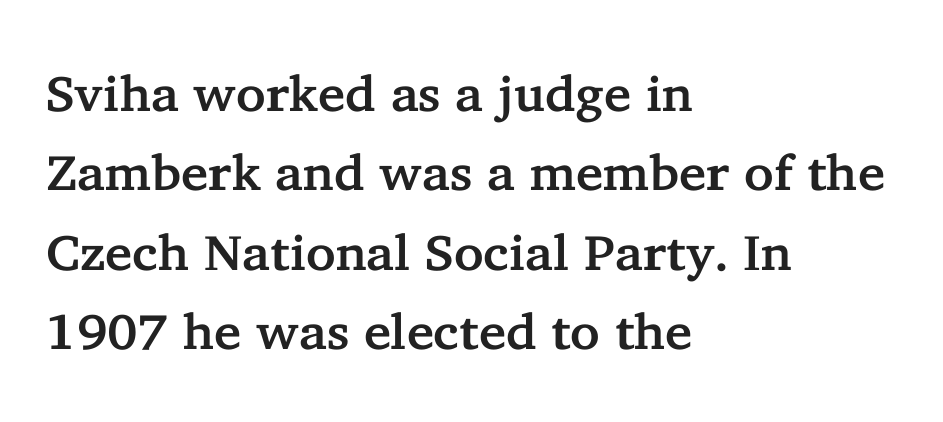
{"serif": "yes", "italic": "no", "width": "normal", "stroke_contrast": "low", "x_height": "medium", "monospaced": "no", "underline": "no", "align": "left", "line_spacing": "normal", "line_spacing_ratio": 1.59, "letter_spacing": "normal", "letter_spacing_em": 0.0, "glyph_px": 50}
